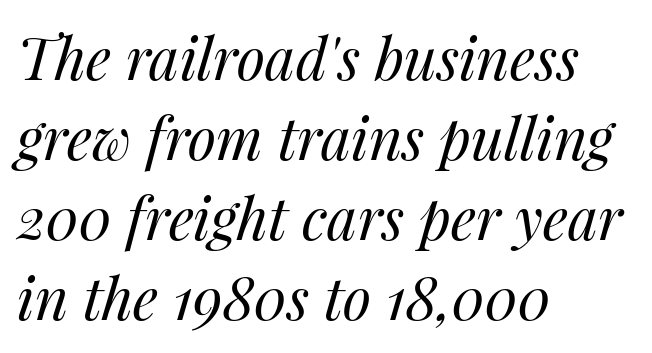
Q: Is the text bold? A: No.
Q: Is the text italic (slanted)? A: Yes, it leans right by about 14 degrees.
Q: Is the text underlined? A: No.
Q: How is the paragraph aligned? A: Left-aligned.
Q: Is the spacing between letters normal or unusually wide? A: Normal.
Q: Is the spacing between lines tight, normal or loose? A: Normal.
Q: Width (condensed, normal, or wide)? A: Normal.
Q: Stroke contrast? A: Medium.
Q: x-height? A: Medium.
Q: Monospaced? A: No.
